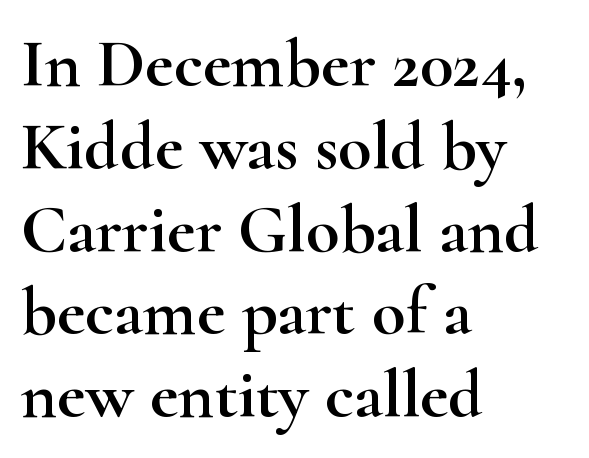
{"serif": "yes", "italic": "no", "width": "wide", "stroke_contrast": "high", "x_height": "small", "monospaced": "no", "underline": "no", "align": "left", "line_spacing_ratio": 1.2, "letter_spacing": "normal", "letter_spacing_em": 0.0, "glyph_px": 69}
